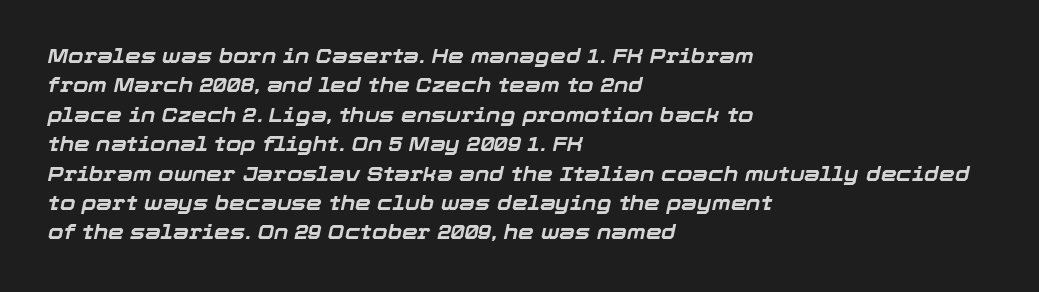
Q: Is the text bold? A: Yes.
Q: Is the text italic (slanted)? A: Yes, it leans right by about 12 degrees.
Q: Is the text underlined? A: No.
Q: How is the paragraph aligned? A: Left-aligned.
Q: Is the spacing between letters normal or unusually wide? A: Normal.
Q: Is the spacing between lines tight, normal or loose? A: Normal.
